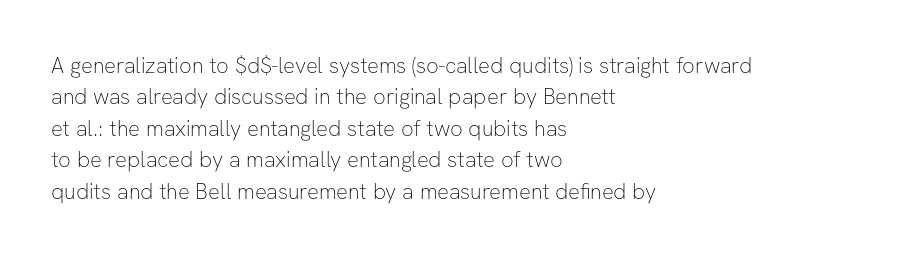
The image shows 22 px text type, upright; set left-aligned, normal line spacing (1.43x), normal letter spacing, not underlined.
